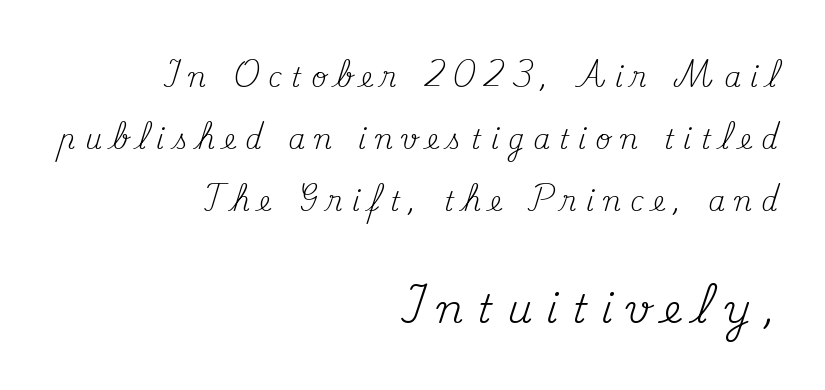
The image shows 39 px regular-weight serif type; set right-aligned, loose line spacing (2.39x), unusually wide letter spacing (+0.36 em), not underlined; the second (bottom) block is 1.5x larger; medium stroke contrast and a small x-height.
